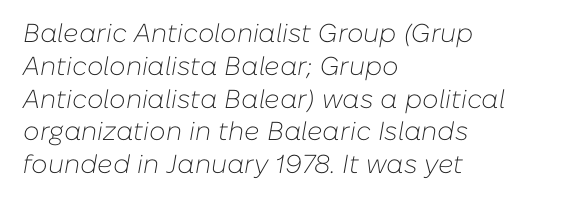
In terms of leading, this rendering sits right in the middle. Letter spacing: default. Letters rest on an invisible, unmarked baseline. The passage shown leans; its letterforms are oblique. Counters stay open thanks to moderate or lighter strokes. This rendering uses left alignment, leaving the right contour irregular.
